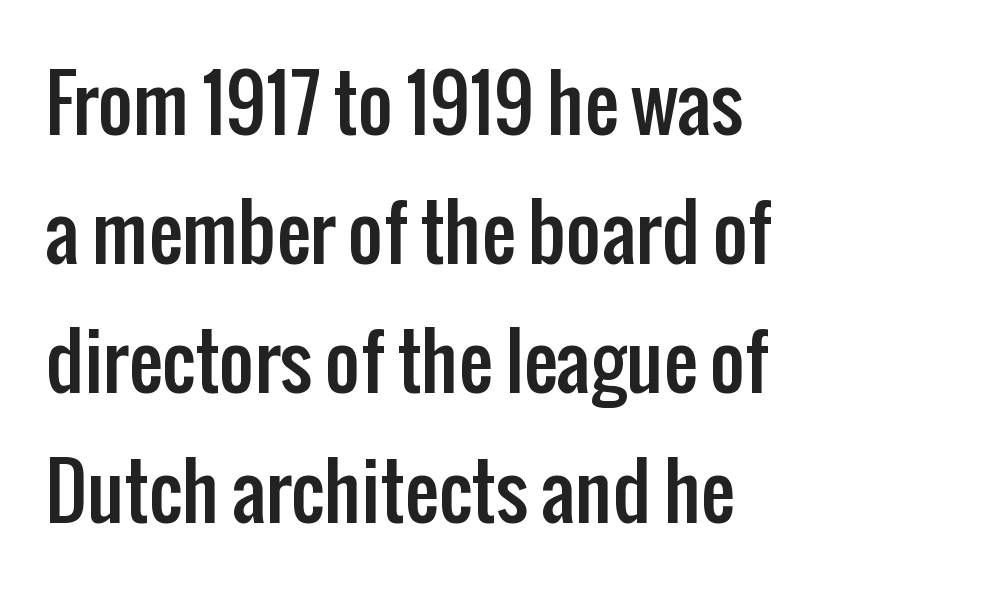
{"serif": "no", "italic": "no", "width": "condensed", "stroke_contrast": "low", "x_height": "medium", "monospaced": "no", "underline": "no", "align": "left", "line_spacing": "normal", "line_spacing_ratio": 1.7, "letter_spacing": "normal", "letter_spacing_em": 0.0, "glyph_px": 76}
